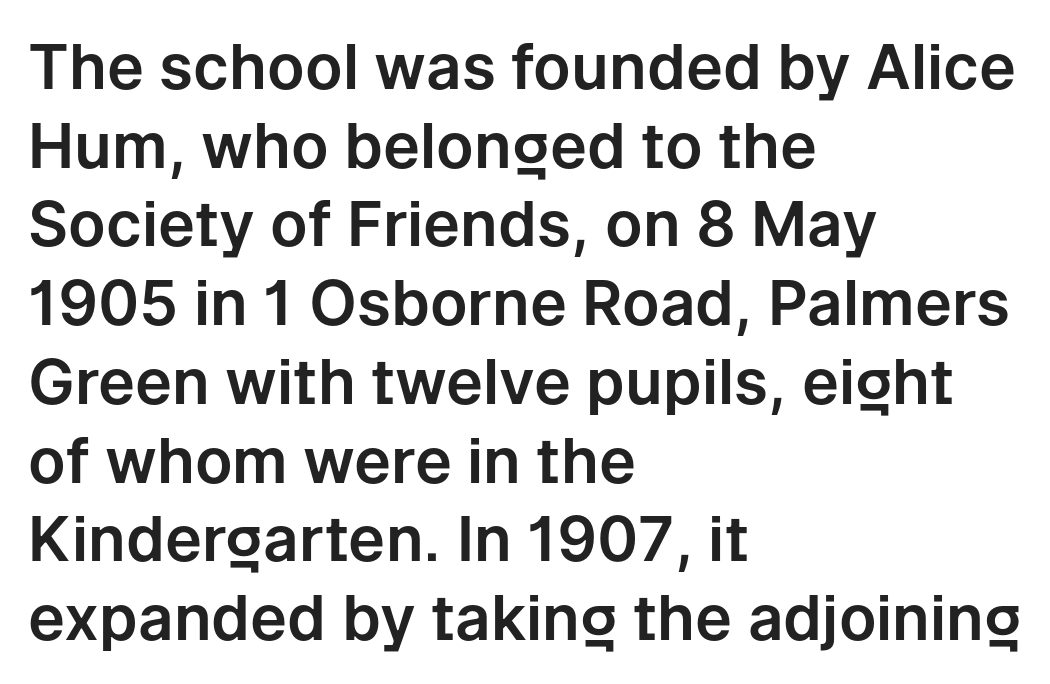
The image shows 62 px sans-serif type, upright; set left-aligned, normal line spacing (1.27x), normal letter spacing, not underlined; low stroke contrast and a medium x-height.
